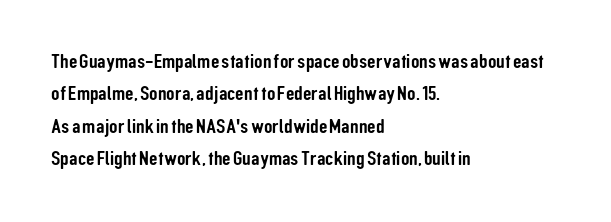
{"italic": "no", "underline": "no", "align": "left", "line_spacing": "normal", "line_spacing_ratio": 1.54, "letter_spacing": "normal", "letter_spacing_em": 0.0, "glyph_px": 21}
